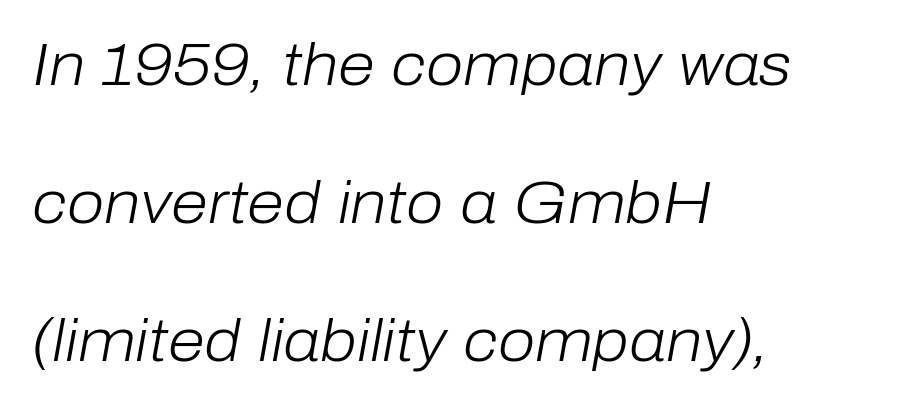
Q: Is the text bold? A: No.
Q: Is the text italic (slanted)? A: Yes, it leans right by about 10 degrees.
Q: Is the text underlined? A: No.
Q: How is the paragraph aligned? A: Left-aligned.
Q: Is the spacing between letters normal or unusually wide? A: Normal.
Q: Is the spacing between lines tight, normal or loose? A: Loose.
Q: Width (condensed, normal, or wide)? A: Normal.
Q: Stroke contrast? A: Low.
Q: x-height? A: Medium.
Q: Monospaced? A: No.
